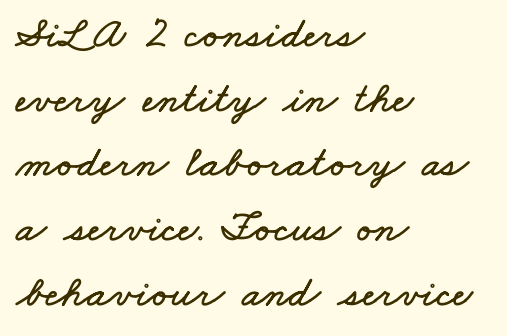
The image shows 44 px wide type; set left-aligned, normal line spacing (1.47x), normal letter spacing, not underlined; low stroke contrast and a small x-height.
